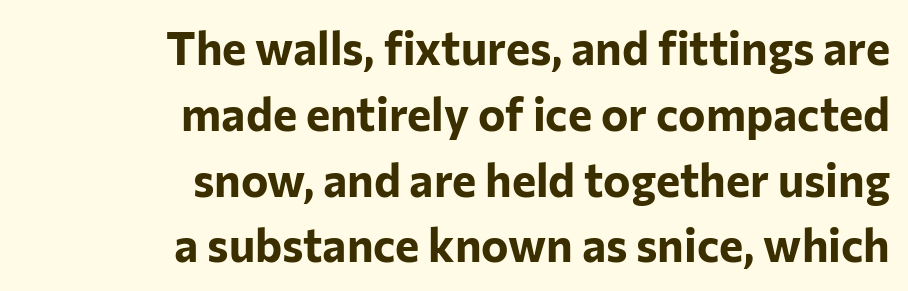
The image shows 46 px bold sans-serif type, upright; set right-aligned, normal line spacing (1.43x), normal letter spacing, not underlined; low stroke contrast and a medium x-height.
